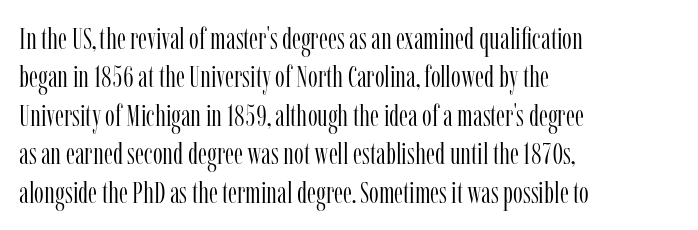
This rendering features lettering with no underline. The typesetter chose a ragged-right arrangement here. Tracking value appears to be zero — textbook default spacing. The face used here is proportionally spaced, like ordinary book or web type.
